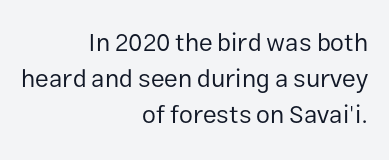
Compared with a flush-left layout, this one pins lines to the opposite, right side. Posture: straight, roman, zero tilt. The vertical gap from one line to the next is medium. Weight: regular or lighter. In terms of letterspacing, this is plain default setting. Type without underlining.
